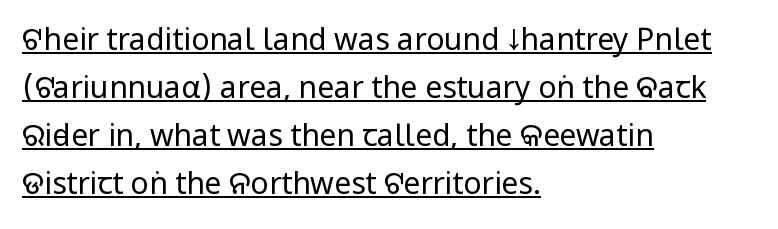
{"serif": "no", "italic": "no", "bold": "no", "weight": "regular", "width": "condensed", "stroke_contrast": "low", "x_height": "large", "monospaced": "no", "underline": "yes", "align": "left", "line_spacing": "normal", "line_spacing_ratio": 1.6, "letter_spacing": "normal", "letter_spacing_em": 0.0, "glyph_px": 30}
